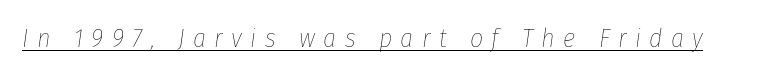
Q: Is the text bold? A: No.
Q: Is the text italic (slanted)? A: Yes, it leans right by about 8 degrees.
Q: Is the text underlined? A: Yes.
Q: Is the spacing between letters normal or unusually wide? A: Unusually wide.
